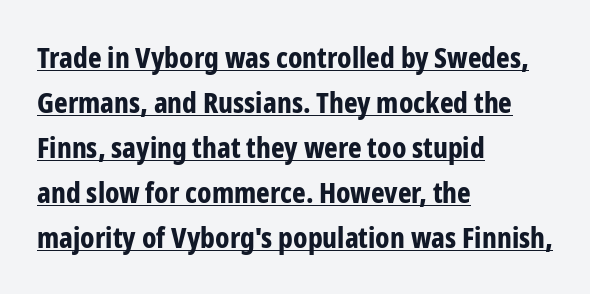
{"serif": "no", "italic": "no", "bold": "yes", "weight": "bold", "width": "condensed", "stroke_contrast": "low", "x_height": "medium", "monospaced": "no", "underline": "yes", "align": "left", "line_spacing": "normal", "line_spacing_ratio": 1.55, "letter_spacing": "normal", "letter_spacing_em": 0.0, "glyph_px": 29}
